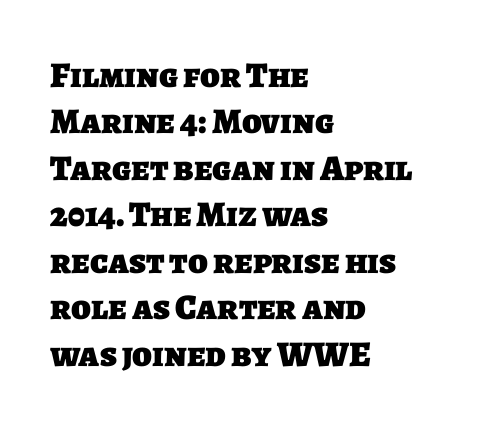
{"serif": "no", "bold": "yes", "weight": "heavy", "width": "normal", "stroke_contrast": "low", "x_height": "large", "monospaced": "no", "underline": "no", "align": "left", "line_spacing": "normal", "line_spacing_ratio": 1.29, "letter_spacing": "normal", "letter_spacing_em": 0.0, "glyph_px": 36}
